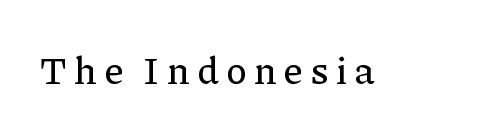
Q: Is the text italic (slanted)? A: No, it is upright.
Q: Is the typeface a serif or a sans-serif typeface? A: Serif.
Q: Is the text underlined? A: No.
Q: Width (condensed, normal, or wide)? A: Normal.
Q: Stroke contrast? A: Low.
Q: x-height? A: Medium.
Q: Monospaced? A: No.
